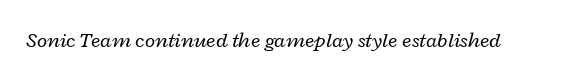
Q: Is the text bold? A: No.
Q: Is the text italic (slanted)? A: Yes, it leans right by about 12 degrees.
Q: Is the text underlined? A: No.
Q: Is the spacing between letters normal or unusually wide? A: Normal.
